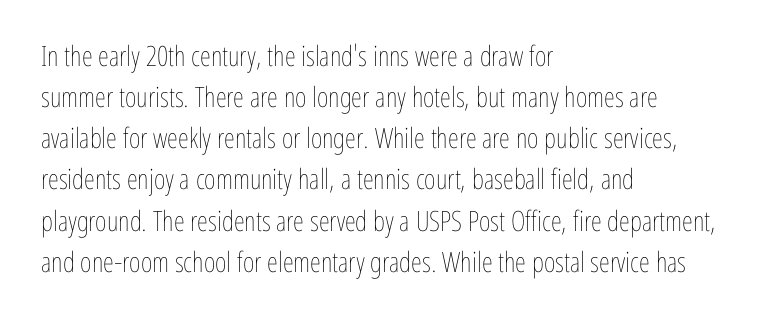
{"italic": "no", "bold": "no", "weight": "thin", "width": "condensed", "stroke_contrast": "low", "x_height": "medium", "monospaced": "no", "underline": "no", "align": "left", "line_spacing": "normal", "line_spacing_ratio": 1.47, "letter_spacing": "normal", "letter_spacing_em": 0.0, "glyph_px": 28}
